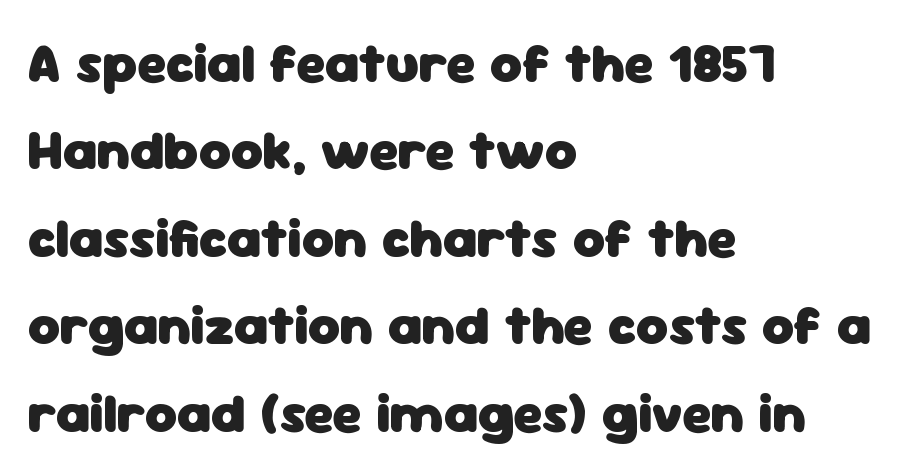
Q: Is the text bold? A: Yes.
Q: Is the text italic (slanted)? A: No, it is upright.
Q: Is the typeface a serif or a sans-serif typeface? A: Sans-serif.
Q: Is the text underlined? A: No.
Q: How is the paragraph aligned? A: Left-aligned.
Q: Is the spacing between letters normal or unusually wide? A: Normal.
Q: Is the spacing between lines tight, normal or loose? A: Normal.
Q: Width (condensed, normal, or wide)? A: Normal.
Q: Stroke contrast? A: Low.
Q: x-height? A: Medium.
Q: Monospaced? A: No.
